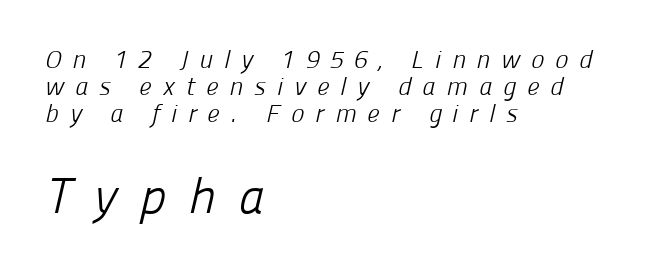
The image shows 50 px light sans-serif type; set left-aligned, tight line spacing (1.08x), unusually wide letter spacing (+0.44 em), not underlined; the second (bottom) block is 2.0x larger; low stroke contrast and a medium x-height.
